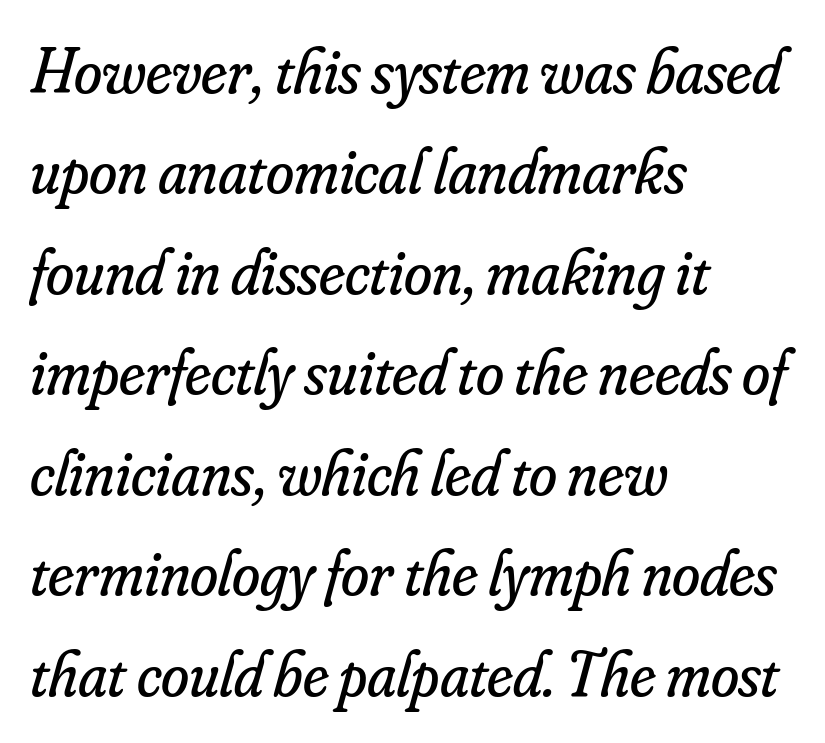
{"serif": "yes", "italic": "yes", "lean": "right", "slant_degrees": 16, "bold": "no", "weight": "regular", "width": "normal", "stroke_contrast": "low", "x_height": "small", "monospaced": "no", "underline": "no", "align": "left", "line_spacing": "normal", "line_spacing_ratio": 1.57, "letter_spacing": "normal", "letter_spacing_em": 0.0, "glyph_px": 64}
